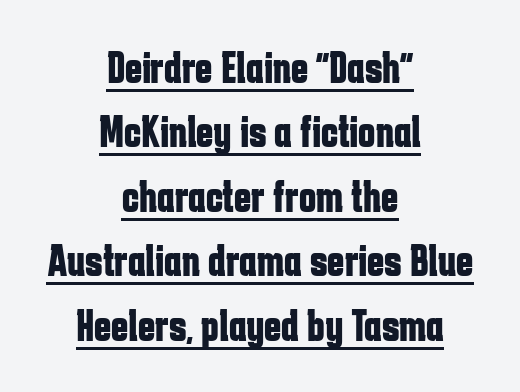
The image shows 46 px bold, condensed sans-serif type, upright; set centered, normal line spacing (1.4x), normal letter spacing, underlined; low stroke contrast and a medium x-height.
